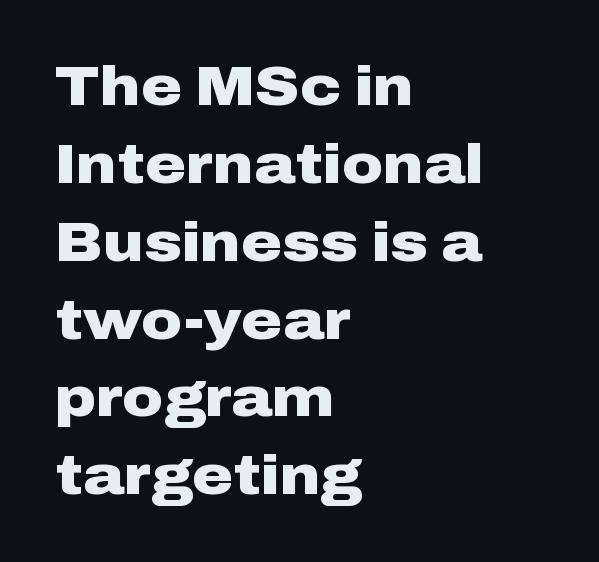
{"serif": "no", "italic": "no", "bold": "yes", "weight": "heavy", "width": "wide", "stroke_contrast": "low", "x_height": "medium", "monospaced": "no", "underline": "no", "align": "left", "line_spacing": "normal", "line_spacing_ratio": 1.39, "letter_spacing": "normal", "letter_spacing_em": 0.0, "glyph_px": 56}
